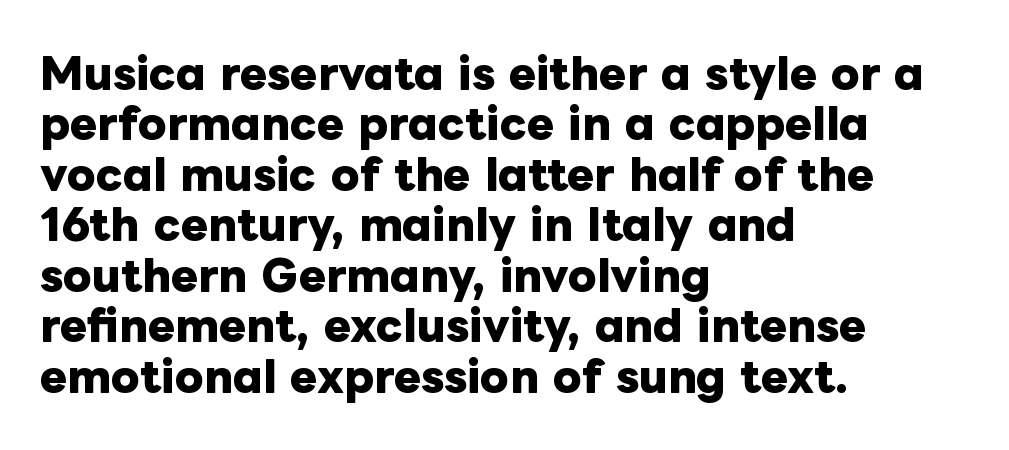
Q: Is the text bold? A: Yes.
Q: Is the text italic (slanted)? A: No, it is upright.
Q: Is the text underlined? A: No.
Q: How is the paragraph aligned? A: Left-aligned.
Q: Is the spacing between letters normal or unusually wide? A: Normal.
Q: Width (condensed, normal, or wide)? A: Normal.
Q: Stroke contrast? A: Low.
Q: x-height? A: Medium.
Q: Monospaced? A: No.
